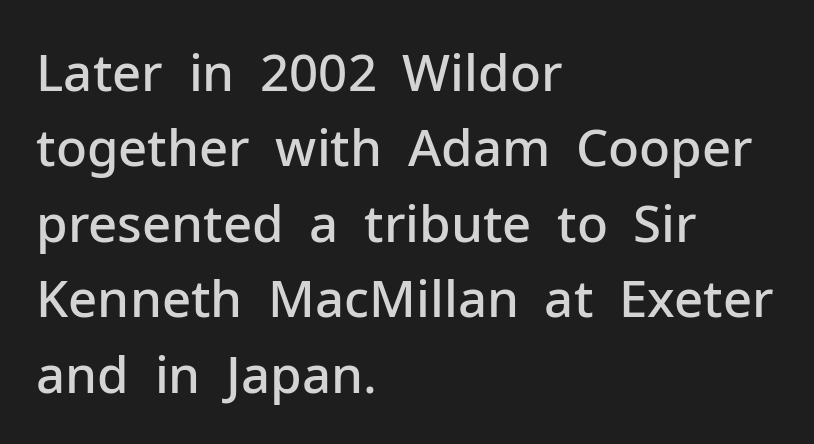
The image shows 51 px semibold sans-serif type, upright; set left-aligned, normal line spacing (1.48x), normal letter spacing, not underlined; low stroke contrast and a medium x-height.
